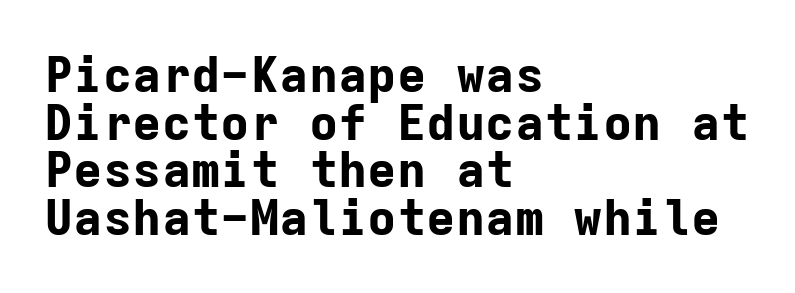
The image shows 49 px bold sans-serif type, upright, monospaced; set left-aligned, tight line spacing (0.97x), normal letter spacing, not underlined; low stroke contrast and a medium x-height.
